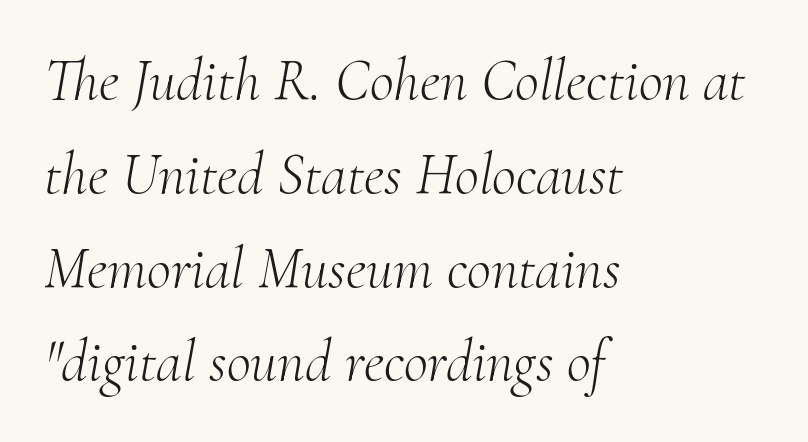
The image shows 59 px light serif type, italic (leaning right); set left-aligned, normal line spacing (1.59x), normal letter spacing, not underlined; medium stroke contrast and a small x-height.
